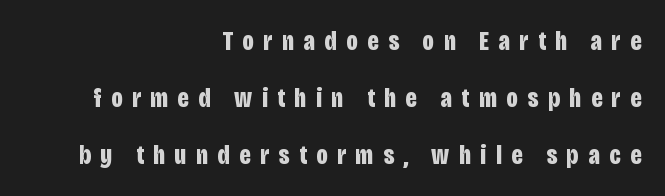
The passage shown stacks its lines with a broad gap. The lettering stays uniformly vertical, giving the passage a roman look. Reading down the block, your eye finds every line finishing at a fixed right position. The typesetting leans heavy: a genuine bold. The strip under each line holds only bare page.
